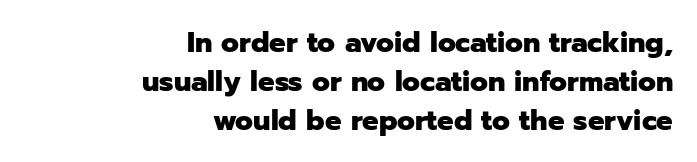
Interline gaps are of average width in this sample. Plenty of ink on the page — the face is bold. Reading down the block, your eye finds every line finishing at a fixed right position. Vertical strokes here are truly vertical. Beneath every word, the page is bare. Here the designer chose a conventional face with non-uniform glyph widths.
